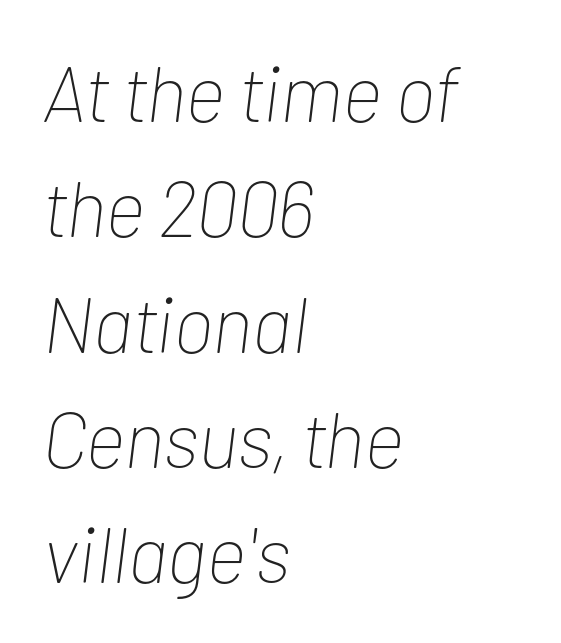
{"italic": "yes", "lean": "right", "slant_degrees": 7, "bold": "no", "weight": "thin", "width": "condensed", "stroke_contrast": "low", "x_height": "medium", "monospaced": "no", "underline": "no", "align": "left", "line_spacing": "normal", "line_spacing_ratio": 1.46, "letter_spacing": "normal", "letter_spacing_em": 0.0, "glyph_px": 79}
